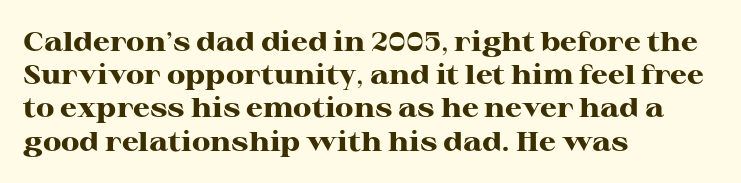
{"italic": "no", "bold": "yes", "underline": "no", "align": "left", "line_spacing_ratio": 1.23, "letter_spacing": "normal", "letter_spacing_em": 0.0, "glyph_px": 27}
